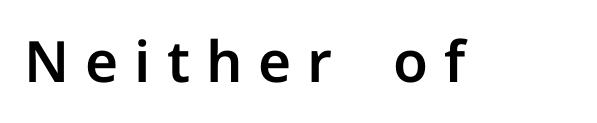
This is roman type, the default non-slanted kind. You could only call the tracking loose — the letters float apart. The face used here is a sans, in the tradition of grotesques and geometrics. Type without underlining. Note the varied advance widths — an 'i' is clearly narrower than an 'm'.
